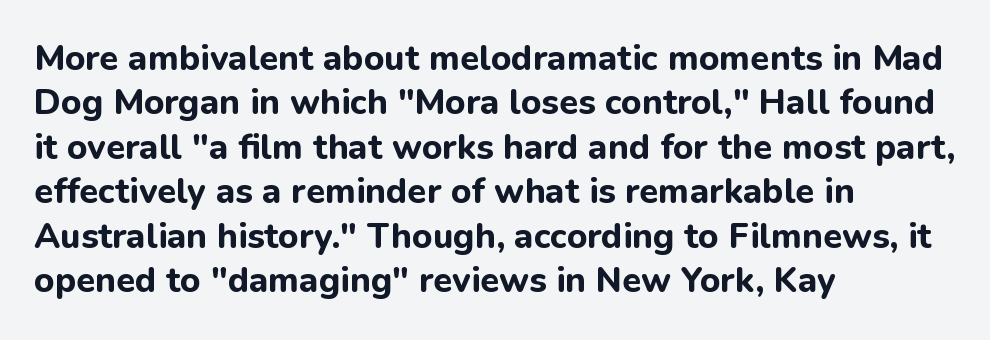
{"serif": "no", "italic": "no", "bold": "yes", "weight": "bold", "width": "normal", "stroke_contrast": "low", "x_height": "medium", "monospaced": "no", "underline": "no", "align": "left", "line_spacing": "normal", "line_spacing_ratio": 1.27, "letter_spacing": "normal", "letter_spacing_em": 0.0, "glyph_px": 35}
